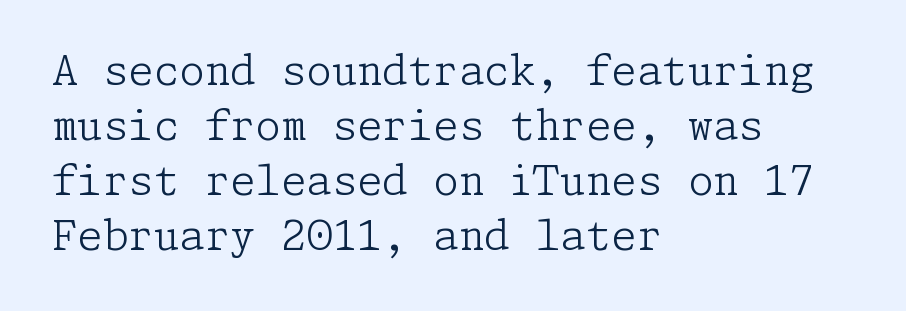
Reading down the column, the eye jumps a familiar distance to each next line. The letters carry serifs — small finishing strokes at the ends of their stems. Does the lettering tilt? It doesn't — this is upright. Ink coverage per letter is moderate at most. Bare-footed words on every line. Here the glyphs are tracked normally, forming tight word shapes.
